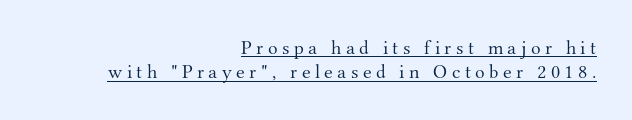
The image shows 20 px text type, upright; set right-aligned, line spacing 1.21x, unusually wide letter spacing (+0.22 em), underlined.
